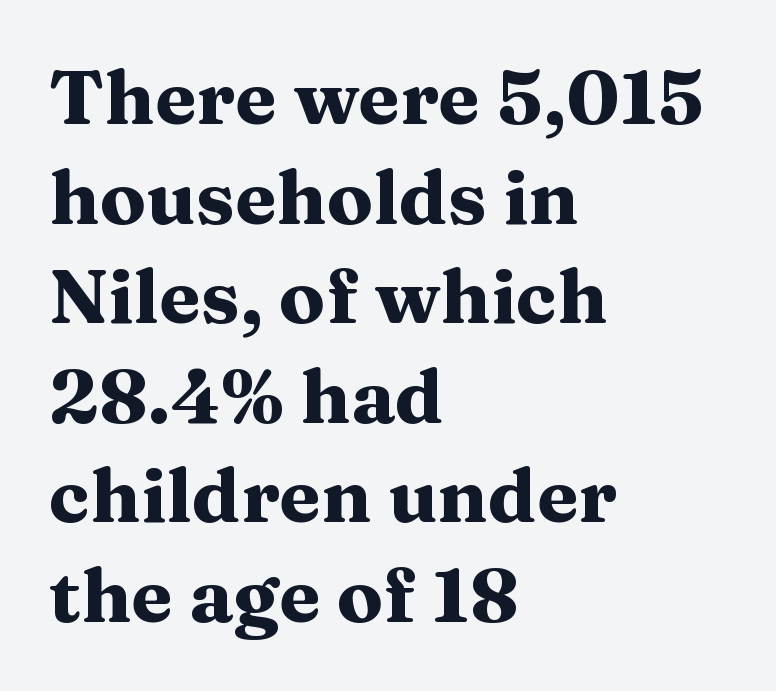
The image shows 76 px heavy, wide serif type, upright; set left-aligned, normal line spacing (1.31x), normal letter spacing, not underlined; medium stroke contrast and a medium x-height.
